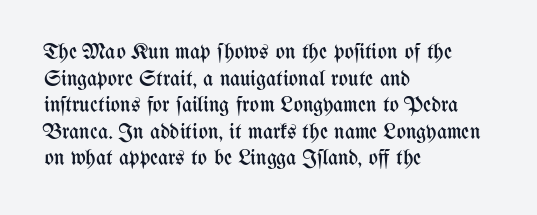
{"italic": "no", "bold": "no", "underline": "no", "align": "left", "line_spacing_ratio": 1.21, "letter_spacing": "normal", "letter_spacing_em": 0.0, "glyph_px": 22}
